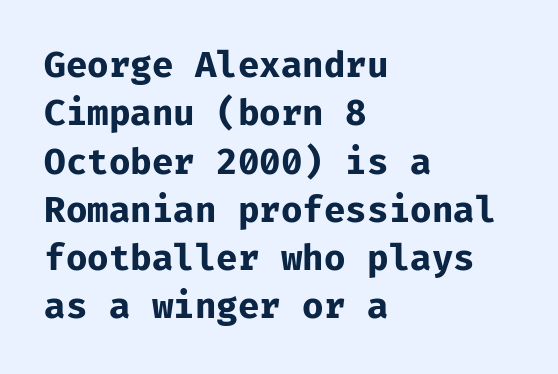
Regarding leading, the lines here are spaced in the standard way. This rendering leaves character spacing at its baseline value. Letters rest on an invisible, unmarked baseline. The lettering holds an erect, upright posture throughout. The lines are quadded left.
